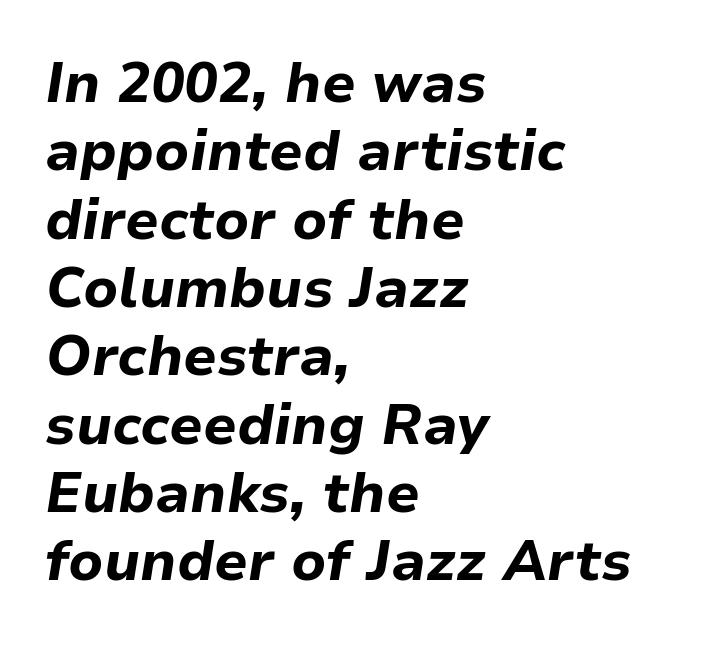
The sample has been set heavy, in full bold. If you drew a ruler down the left edge, every line would touch it. The words here are not underlined. Proportional: the letters do not fall into vertical columns. The rendering applies a slant to the glyphs. Standard letterfit; no display-style spreading of the glyphs.
